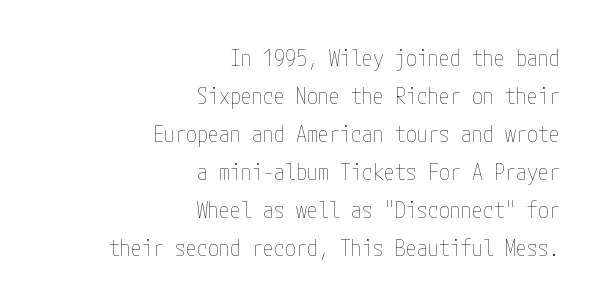
The image shows 22 px text type, upright; set right-aligned, line spacing 1.73x, normal letter spacing, not underlined.
